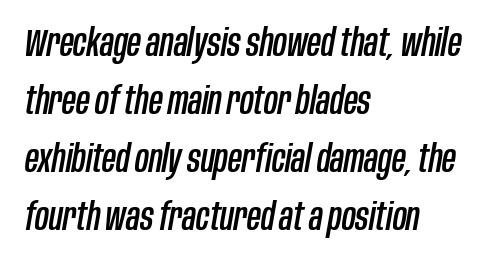
The image shows 38 px condensed type, italic (leaning right); set left-aligned, normal line spacing (1.53x), normal letter spacing, not underlined; low stroke contrast and a large x-height.
